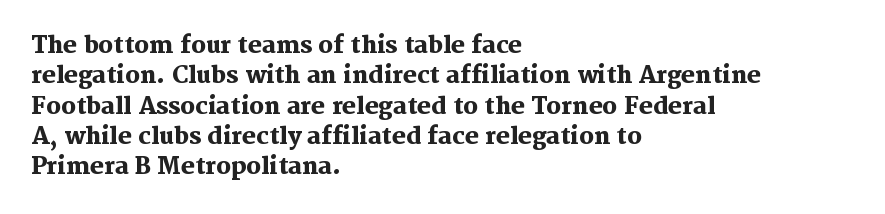
The image shows 23 px bold type, upright; set left-aligned, normal line spacing (1.32x), normal letter spacing, not underlined.
